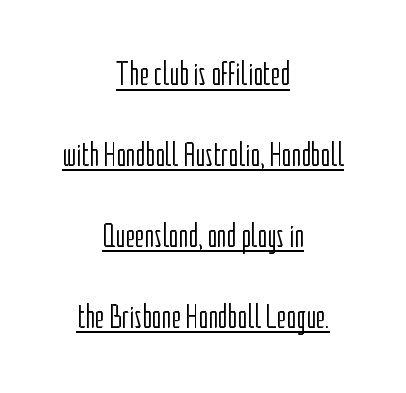
Q: Is the text bold? A: No.
Q: Is the text italic (slanted)? A: No, it is upright.
Q: Is the typeface a serif or a sans-serif typeface? A: Sans-serif.
Q: Is the text underlined? A: Yes.
Q: How is the paragraph aligned? A: Centered.
Q: Is the spacing between letters normal or unusually wide? A: Normal.
Q: Is the spacing between lines tight, normal or loose? A: Loose.
Q: Width (condensed, normal, or wide)? A: Condensed.
Q: Stroke contrast? A: Low.
Q: x-height? A: Medium.
Q: Monospaced? A: No.
